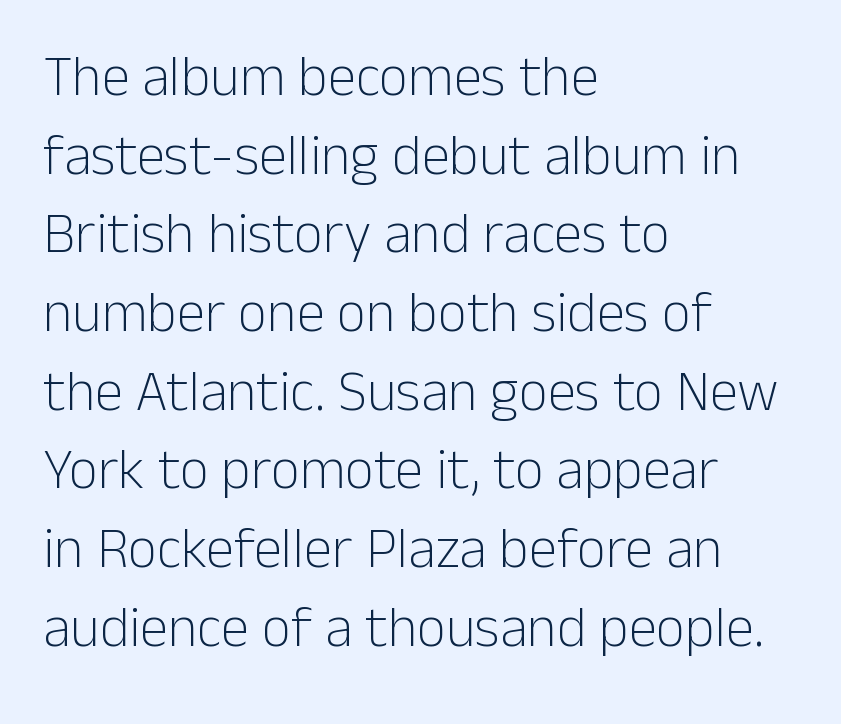
Q: Is the text bold? A: No.
Q: Is the text italic (slanted)? A: No, it is upright.
Q: Is the typeface a serif or a sans-serif typeface? A: Sans-serif.
Q: Is the text underlined? A: No.
Q: How is the paragraph aligned? A: Left-aligned.
Q: Is the spacing between letters normal or unusually wide? A: Normal.
Q: Is the spacing between lines tight, normal or loose? A: Normal.
Q: Width (condensed, normal, or wide)? A: Normal.
Q: Stroke contrast? A: Low.
Q: x-height? A: Medium.
Q: Monospaced? A: No.
